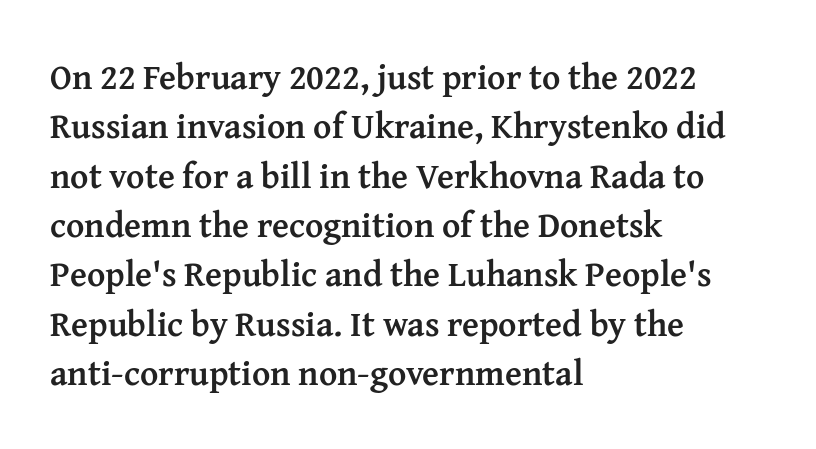
{"serif": "yes", "italic": "no", "bold": "yes", "weight": "semibold", "width": "normal", "stroke_contrast": "medium", "x_height": "medium", "monospaced": "no", "underline": "no", "align": "left", "line_spacing": "normal", "line_spacing_ratio": 1.41, "letter_spacing": "normal", "letter_spacing_em": 0.0, "glyph_px": 35}
